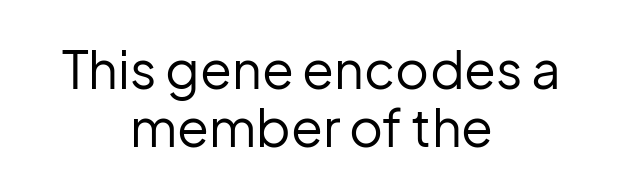
{"serif": "no", "italic": "no", "bold": "no", "weight": "regular", "width": "normal", "stroke_contrast": "low", "x_height": "medium", "monospaced": "no", "underline": "no", "align": "center", "line_spacing": "tight", "line_spacing_ratio": 1.12, "letter_spacing": "normal", "letter_spacing_em": 0.0, "glyph_px": 52}
